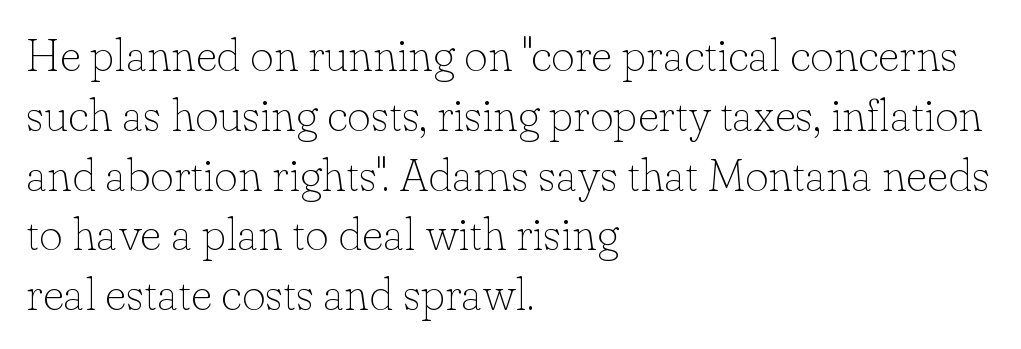
The image shows 46 px thin serif type, upright; set left-aligned, normal line spacing (1.3x), normal letter spacing, not underlined; low stroke contrast and a small x-height.
